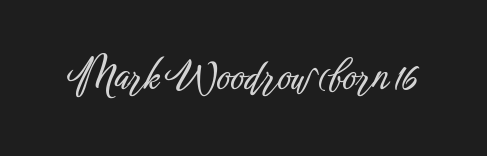
Plain, unruled lines of type. A typesetter would call this proportional, since set widths differ per character. Font category for this specimen: sans-serif. You could call the tracking neutral — neither tight nor loose.
